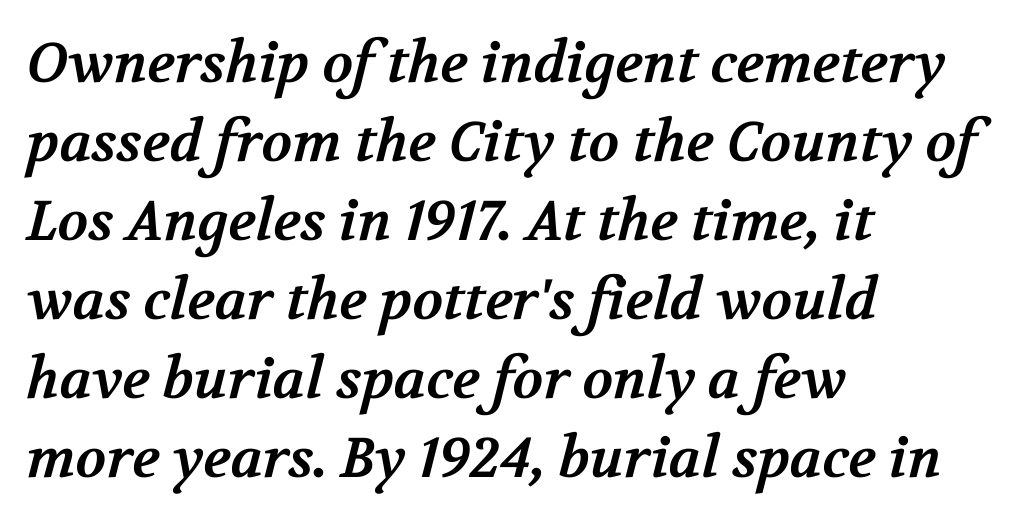
Q: Is the text bold? A: Yes.
Q: Is the typeface a serif or a sans-serif typeface? A: Serif.
Q: Is the text underlined? A: No.
Q: How is the paragraph aligned? A: Left-aligned.
Q: Is the spacing between letters normal or unusually wide? A: Normal.
Q: Is the spacing between lines tight, normal or loose? A: Normal.
Q: Width (condensed, normal, or wide)? A: Normal.
Q: Stroke contrast? A: Medium.
Q: x-height? A: Medium.
Q: Monospaced? A: No.
